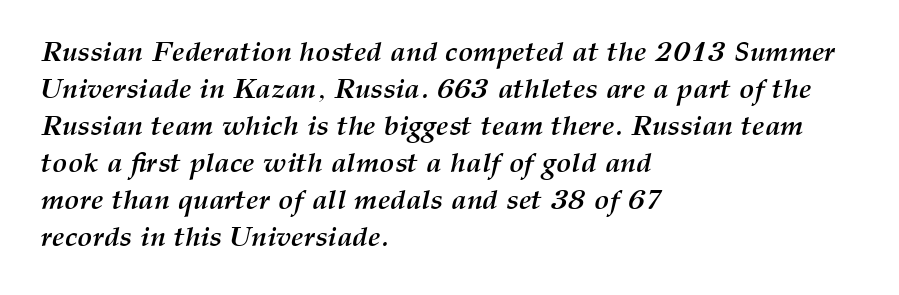
Q: Is the text bold? A: Yes.
Q: Is the text italic (slanted)? A: Yes, it leans right by about 12 degrees.
Q: Is the text underlined? A: No.
Q: How is the paragraph aligned? A: Left-aligned.
Q: Is the spacing between letters normal or unusually wide? A: Normal.
Q: Is the spacing between lines tight, normal or loose? A: Normal.
Q: Width (condensed, normal, or wide)? A: Normal.
Q: Stroke contrast? A: Medium.
Q: x-height? A: Medium.
Q: Monospaced? A: No.
